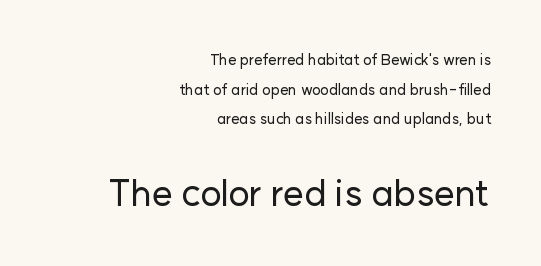
The image shows 37 px sans-serif type, upright; set right-aligned, loose line spacing (1.98x), normal letter spacing, not underlined; the second (bottom) block is 2.47x larger; low stroke contrast and a medium x-height.
